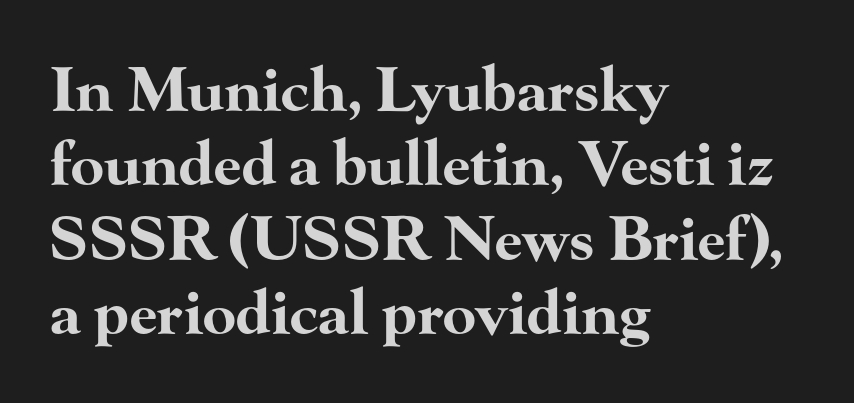
The image shows 61 px bold, wide serif type, upright; set left-aligned, line spacing 1.22x, normal letter spacing, not underlined; high stroke contrast and a small x-height.
